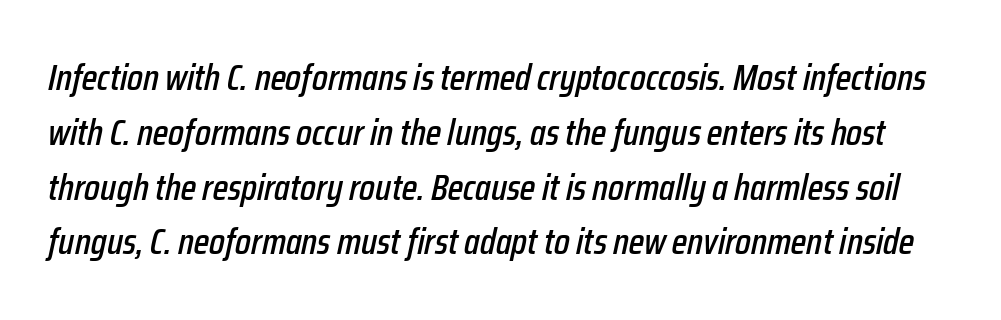
Q: Is the text italic (slanted)? A: Yes, it leans right by about 12 degrees.
Q: Is the text underlined? A: No.
Q: Is the spacing between letters normal or unusually wide? A: Normal.
Q: Is the spacing between lines tight, normal or loose? A: Normal.
Q: Width (condensed, normal, or wide)? A: Condensed.
Q: Stroke contrast? A: Low.
Q: x-height? A: Medium.
Q: Monospaced? A: No.
